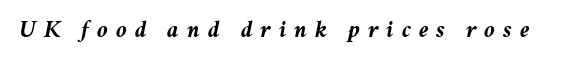
{"italic": "yes", "lean": "right", "slant_degrees": 11, "bold": "yes", "underline": "no", "letter_spacing": "wide", "letter_spacing_em": 0.33, "glyph_px": 24}
